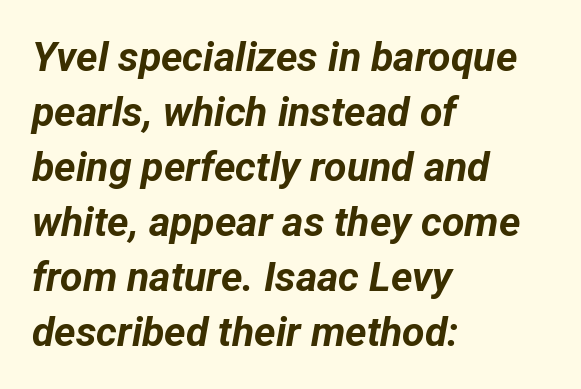
This rendering features lettering with no underline. Standard letterfit; no display-style spreading of the glyphs. Caption: bold face, heavy strokes. Alignment: flush left. These lines are rendered in a variable-pitch font.
